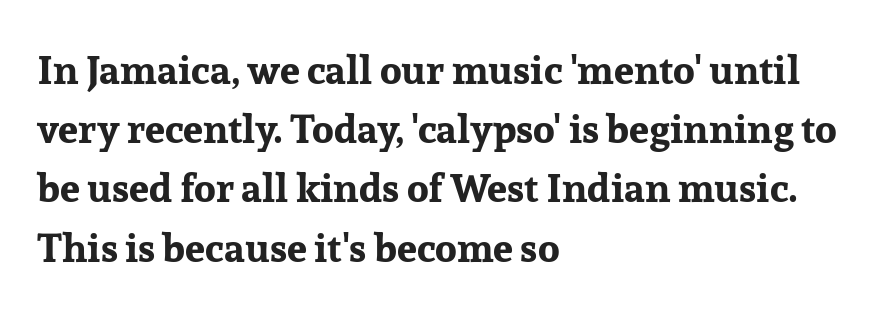
{"serif": "yes", "italic": "no", "bold": "yes", "weight": "bold", "width": "normal", "stroke_contrast": "low", "x_height": "medium", "monospaced": "no", "underline": "no", "align": "left", "line_spacing": "normal", "line_spacing_ratio": 1.48, "letter_spacing": "normal", "letter_spacing_em": 0.0, "glyph_px": 40}
